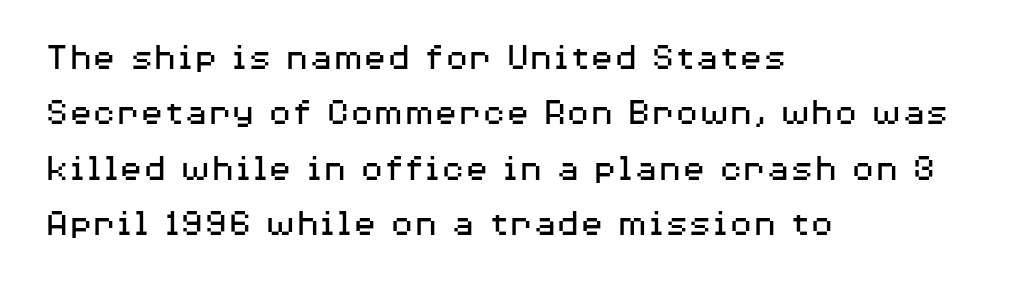
Q: Is the text bold? A: No.
Q: Is the text italic (slanted)? A: No, it is upright.
Q: Is the typeface a serif or a sans-serif typeface? A: Sans-serif.
Q: Is the text underlined? A: No.
Q: How is the paragraph aligned? A: Left-aligned.
Q: Is the spacing between letters normal or unusually wide? A: Normal.
Q: Is the spacing between lines tight, normal or loose? A: Normal.
Q: Width (condensed, normal, or wide)? A: Wide.
Q: Stroke contrast? A: Medium.
Q: x-height? A: Medium.
Q: Monospaced? A: No.
